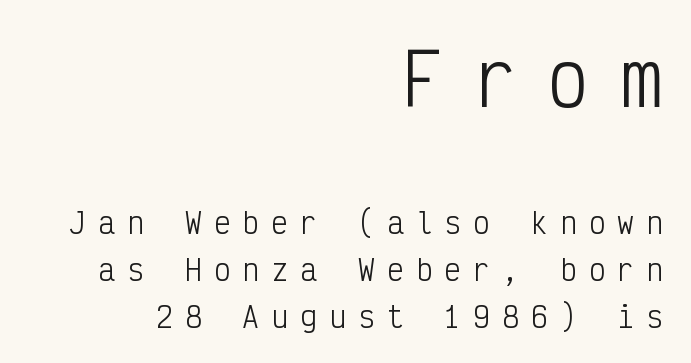
Q: Is the text bold? A: No.
Q: Is the text italic (slanted)? A: No, it is upright.
Q: Is the typeface a serif or a sans-serif typeface? A: Sans-serif.
Q: Is the text underlined? A: No.
Q: How is the paragraph aligned? A: Right-aligned.
Q: Is the spacing between letters normal or unusually wide? A: Unusually wide.
Q: Is the spacing between lines tight, normal or loose? A: Normal.
Q: Which block of text is set in a larger size, the first (top) or the second (bottom)? A: The first (top) one.
Q: Width (condensed, normal, or wide)? A: Condensed.
Q: Stroke contrast? A: Low.
Q: x-height? A: Medium.
Q: Monospaced? A: Yes.
